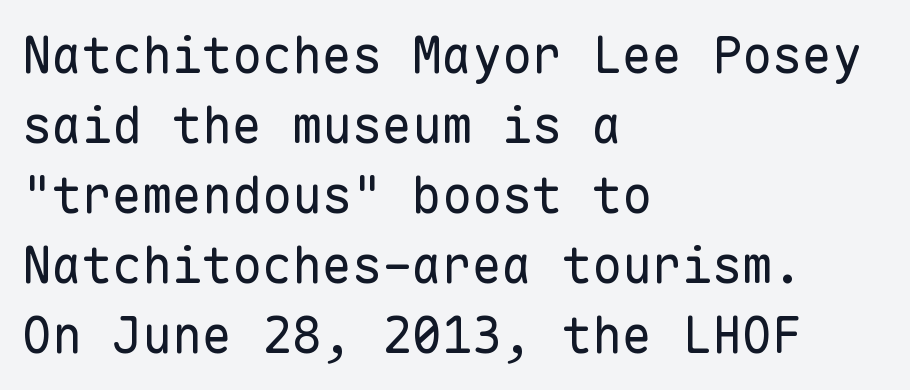
Q: Is the text bold? A: No.
Q: Is the text italic (slanted)? A: No, it is upright.
Q: Is the typeface a serif or a sans-serif typeface? A: Sans-serif.
Q: Is the text underlined? A: No.
Q: How is the paragraph aligned? A: Left-aligned.
Q: Is the spacing between letters normal or unusually wide? A: Normal.
Q: Is the spacing between lines tight, normal or loose? A: Normal.
Q: Width (condensed, normal, or wide)? A: Normal.
Q: Stroke contrast? A: Low.
Q: x-height? A: Medium.
Q: Monospaced? A: Yes.
